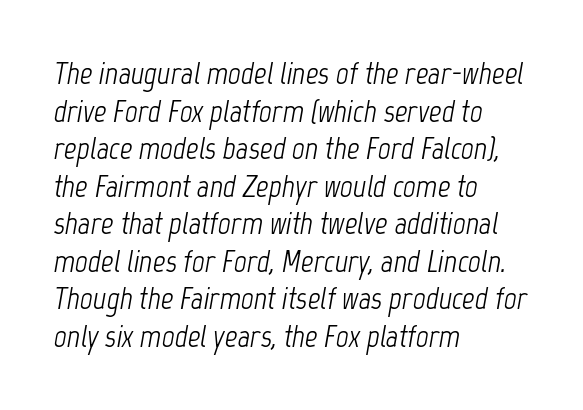
Bare-footed words on every line. If you drew a line through each stem, it would be angled. There is no visible air inserted between adjacent glyphs. Character widths vary here, with narrow letters taking less room than wide ones. The face looks like a standard text weight, possibly lighter.
